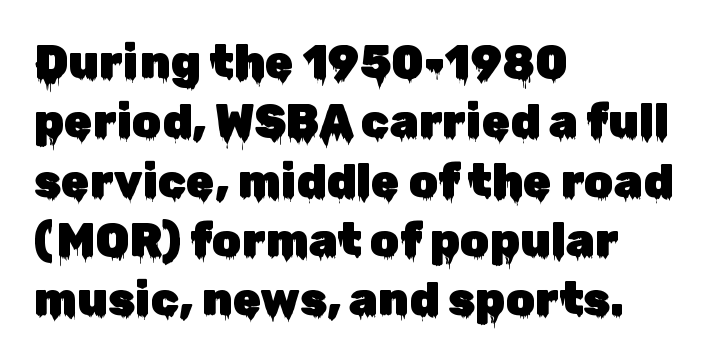
Q: Is the text italic (slanted)? A: No, it is upright.
Q: Is the typeface a serif or a sans-serif typeface? A: Sans-serif.
Q: Is the text underlined? A: No.
Q: How is the paragraph aligned? A: Left-aligned.
Q: Is the spacing between letters normal or unusually wide? A: Normal.
Q: Is the spacing between lines tight, normal or loose? A: Normal.
Q: Width (condensed, normal, or wide)? A: Normal.
Q: Stroke contrast? A: Low.
Q: x-height? A: Medium.
Q: Monospaced? A: No.
